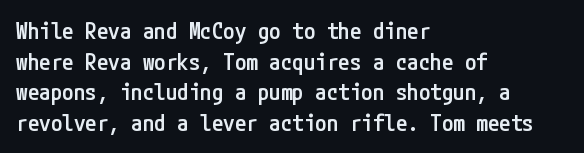
{"italic": "no", "bold": "semi", "underline": "no", "align": "left", "line_spacing": "normal", "line_spacing_ratio": 1.33, "letter_spacing": "normal", "letter_spacing_em": 0.0, "glyph_px": 23}
